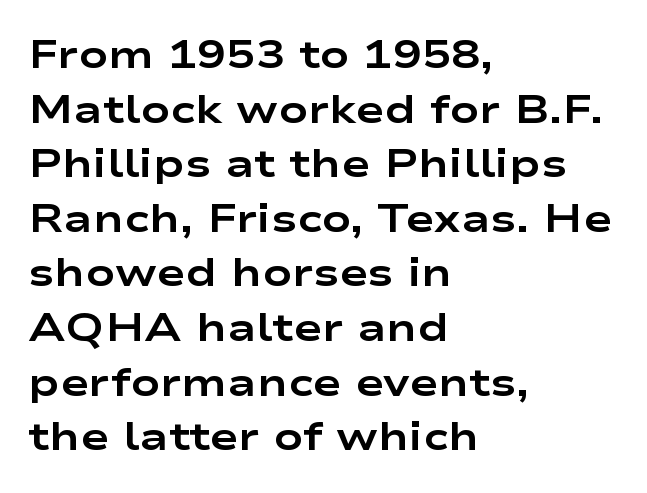
Caption: bold face, heavy strokes. You can tell from the bare stems that sans-serif type was used. The rendering uses natural spacing where letterforms have individual widths. Decoration check: the copy has no underline. The leading is moderate, giving the passage an even texture. The letterforms sit shoulder to shoulder at normal distance.
